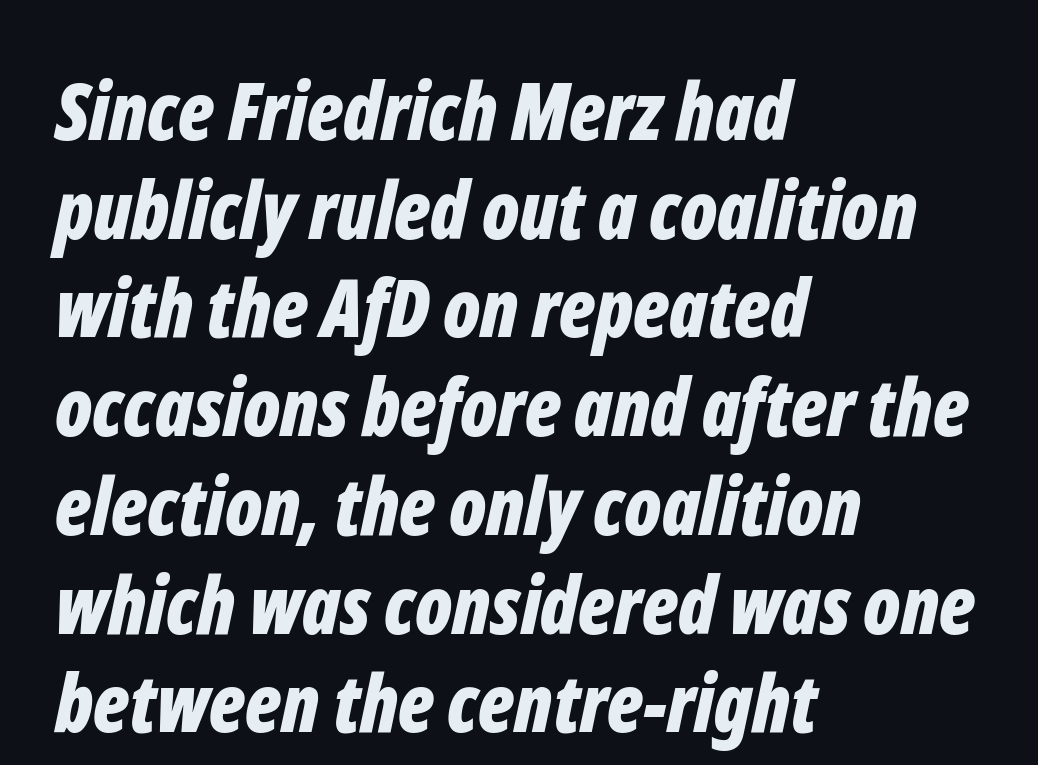
Here the glyphs are tracked normally, forming tight word shapes. Each letter keeps its own natural width here, so spacing adapts to shape. These lines were composed using italics. Plenty of ink on the page — the face is bold.
